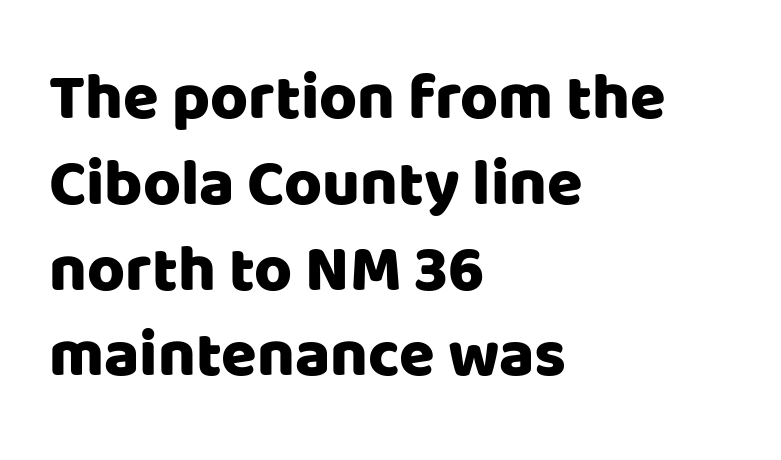
Alignment: flush left. Clear beneath every line of the passage. In terms of posture, this sample is upright. Spacing between characters is what you'd get straight out of the box. The face used here is proportionally spaced, like ordinary book or web type. These lines are composed in type without serifs.
